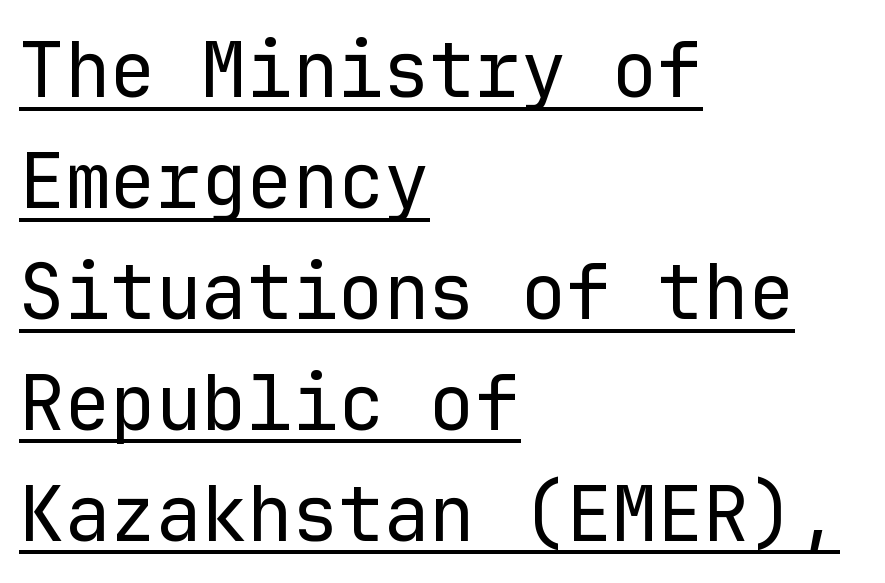
Underlining? Definitely there. Nope, not italic — everything's standing straight. Think of a typewriter: that constant character pitch is what you see here. Nobody touched the tracking dial on this one. Is there much room between lines? A standard amount, neither cramped nor airy. No feet cap the strokes, marking this as sans-serif type.
